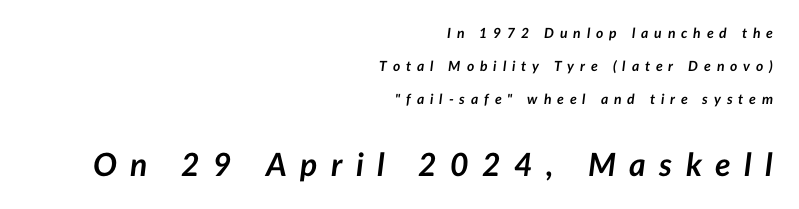
{"italic": "yes", "lean": "right", "slant_degrees": 7, "bold": "yes", "weight": "semibold", "width": "normal", "stroke_contrast": "low", "x_height": "medium", "monospaced": "no", "underline": "no", "align": "right", "line_spacing": "loose", "line_spacing_ratio": 2.34, "letter_spacing": "wide", "letter_spacing_em": 0.42, "larger_block": "second", "size_ratio": 2.29, "glyph_px": 32}
